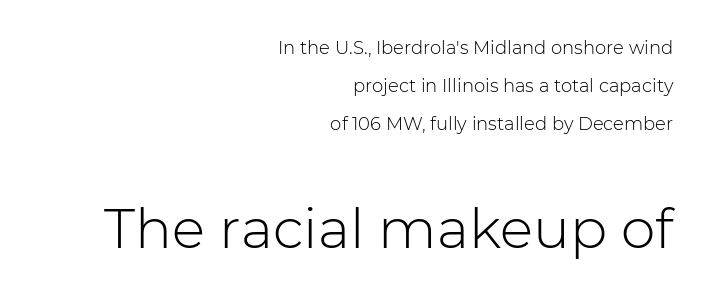
Q: Is the text bold? A: No.
Q: Is the text italic (slanted)? A: No, it is upright.
Q: Is the typeface a serif or a sans-serif typeface? A: Sans-serif.
Q: Is the text underlined? A: No.
Q: How is the paragraph aligned? A: Right-aligned.
Q: Is the spacing between letters normal or unusually wide? A: Normal.
Q: Is the spacing between lines tight, normal or loose? A: Loose.
Q: Which block of text is set in a larger size, the first (top) or the second (bottom)? A: The second (bottom) one.
Q: Width (condensed, normal, or wide)? A: Normal.
Q: Stroke contrast? A: Low.
Q: x-height? A: Medium.
Q: Monospaced? A: No.
